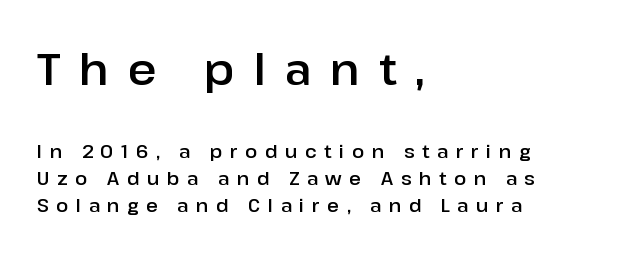
A bare baseline throughout the passage. The designer gave the opening block more size than the closing block. These lines were composed using upright roman letters. Regarding serifs, this sample does without them. Is there much room between lines? A standard amount, neither cramped nor airy.
